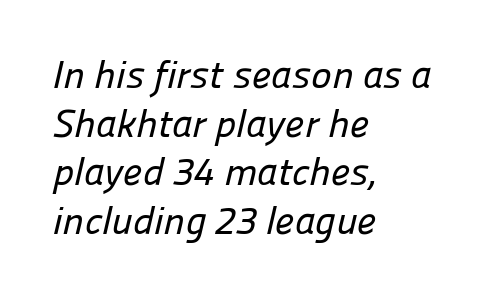
The image shows 39 px sans-serif type; set left-aligned, normal line spacing (1.25x), normal letter spacing, not underlined; low stroke contrast and a medium x-height.
